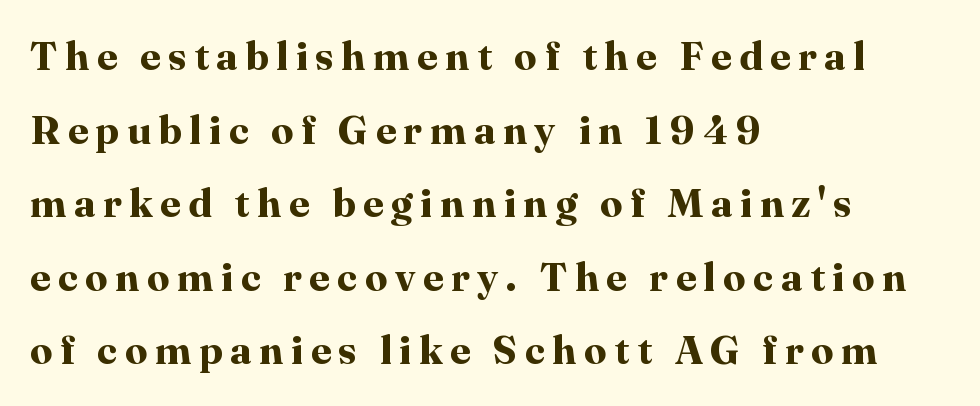
Only glyphs here, with clear space below each row. Nope, not italic — everything's standing straight. Note the varied advance widths — an 'i' is clearly narrower than an 'm'. The text was rendered using a seriffed face with decorative stroke endings.
